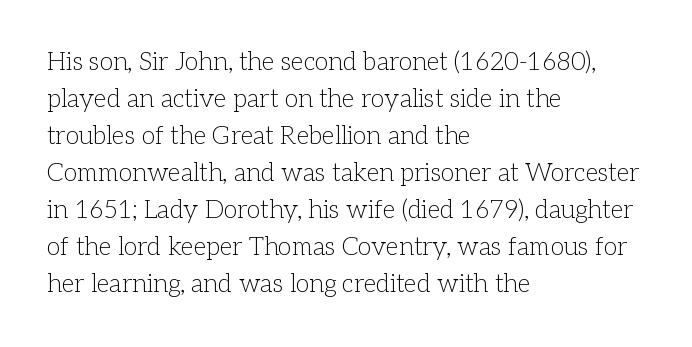
A typesetter would call this leading conventional body-copy spacing. Descender tails drop into unmarked territory. Visually the block forms a straight wall on the left and a jagged coastline on the right. Do the letters lean? They stand straight.
